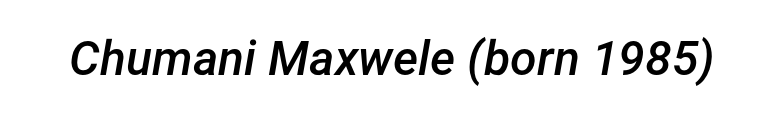
What weight is shown? A semibold, between regular and bold. Is the letter spacing exaggerated? No — it looks like the ordinary default. Plain, unruled lines of type. Spacing verdict: proportional, widths tailored to each character.
